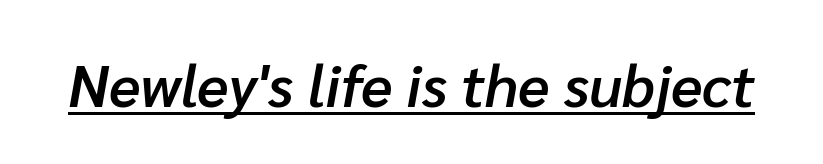
{"italic": "yes", "lean": "right", "slant_degrees": 10, "bold": "semi", "weight": "semibold", "width": "normal", "stroke_contrast": "low", "x_height": "medium", "monospaced": "no", "underline": "yes", "letter_spacing": "normal", "letter_spacing_em": 0.0, "glyph_px": 59}
